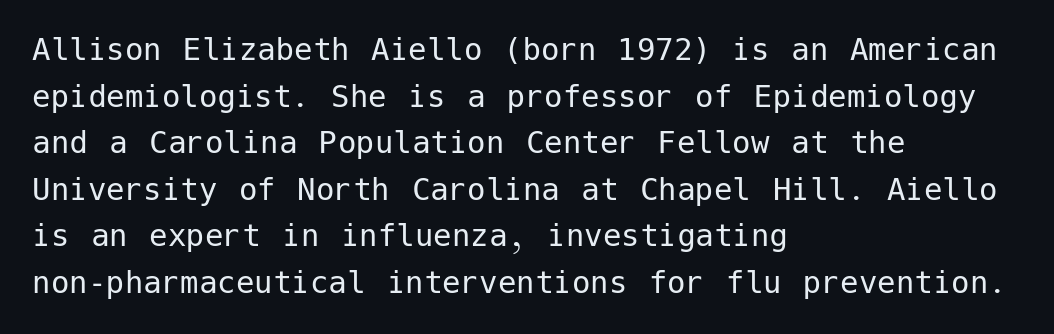
Q: Is the text bold? A: No.
Q: Is the text italic (slanted)? A: No, it is upright.
Q: Is the typeface a serif or a sans-serif typeface? A: Sans-serif.
Q: Is the text underlined? A: No.
Q: How is the paragraph aligned? A: Left-aligned.
Q: Is the spacing between letters normal or unusually wide? A: Normal.
Q: Is the spacing between lines tight, normal or loose? A: Normal.
Q: Width (condensed, normal, or wide)? A: Normal.
Q: Stroke contrast? A: Low.
Q: x-height? A: Medium.
